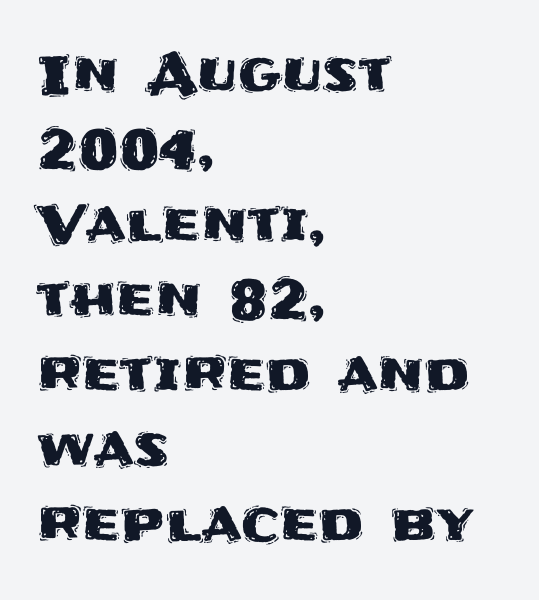
{"serif": "no", "italic": "no", "width": "normal", "stroke_contrast": "medium", "x_height": "large", "monospaced": "no", "underline": "no", "align": "left", "line_spacing": "normal", "line_spacing_ratio": 1.39, "letter_spacing": "normal", "letter_spacing_em": 0.0, "glyph_px": 54}
